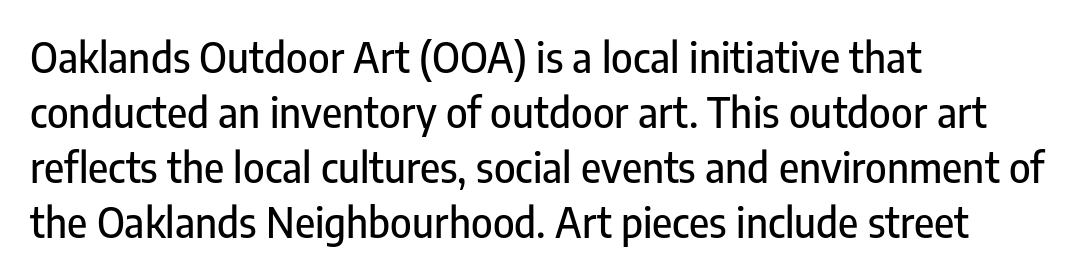
Words float on clear page, feet unadorned. This sample has the flowing, uneven cadence of proportional lettering. The text block is weighted toward the left margin, trailing off unevenly rightward. Serif or sans? Sans — the stroke terminals are bare.
